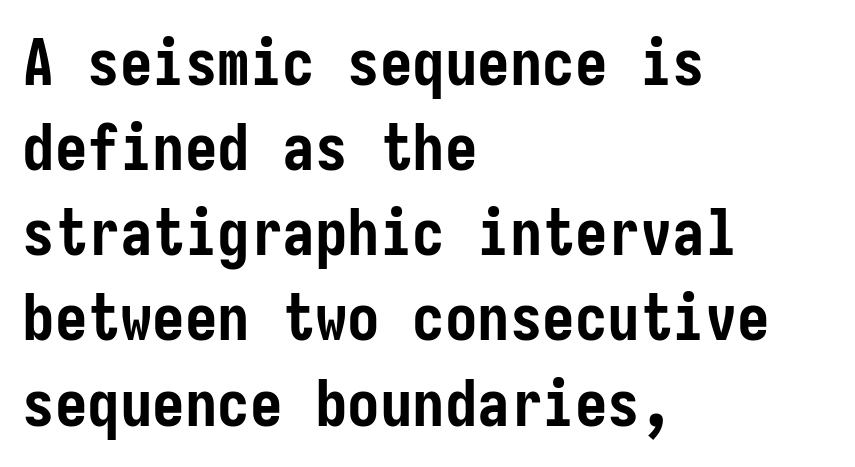
Q: Is the text bold? A: Yes.
Q: Is the text italic (slanted)? A: No, it is upright.
Q: Is the typeface a serif or a sans-serif typeface? A: Sans-serif.
Q: Is the text underlined? A: No.
Q: How is the paragraph aligned? A: Left-aligned.
Q: Is the spacing between letters normal or unusually wide? A: Normal.
Q: Is the spacing between lines tight, normal or loose? A: Normal.
Q: Width (condensed, normal, or wide)? A: Condensed.
Q: Stroke contrast? A: Low.
Q: x-height? A: Medium.
